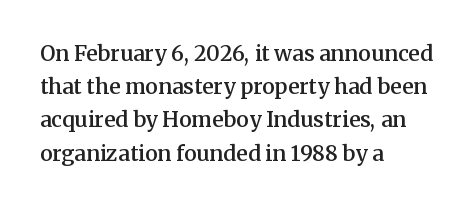
{"italic": "no", "bold": "semi", "underline": "no", "align": "left", "line_spacing": "normal", "line_spacing_ratio": 1.58, "letter_spacing": "normal", "letter_spacing_em": 0.0, "glyph_px": 21}
